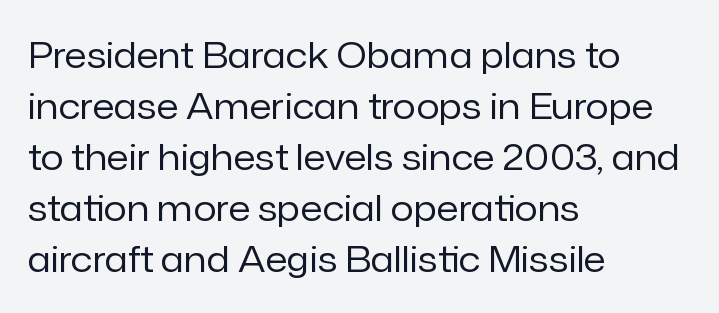
The lettering holds an erect, upright posture throughout. Any mark beneath the type? The region is blank. Does the type have serifs? No, each stem ends abruptly. The setting favours the left margin, as ordinary paragraphs usually do. No extra ink here — the face is not bold. Think of a printed novel: that variable character pitch is what you see here.
